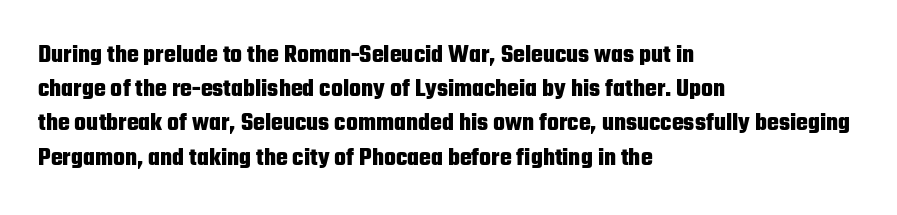
Q: Is the text bold? A: Yes.
Q: Is the text italic (slanted)? A: No, it is upright.
Q: Is the text underlined? A: No.
Q: How is the paragraph aligned? A: Left-aligned.
Q: Is the spacing between letters normal or unusually wide? A: Normal.
Q: Is the spacing between lines tight, normal or loose? A: Normal.
